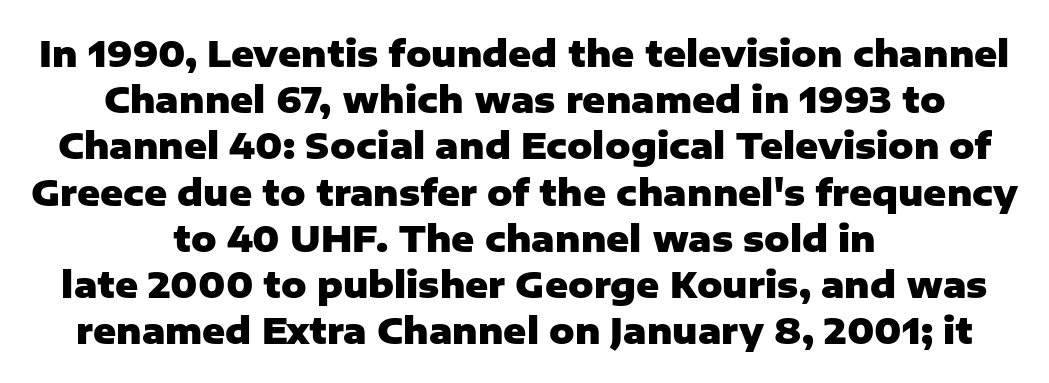
Only glyphs here, with clear space below each row. Typesetter's note: full bold, strokes at maximum text heaviness. What kind of face is this? One without serifs — a sans. Ordinary non-slanted type is in use. Neither beginnings nor endings align; midpoints do. Spacing verdict: proportional, widths tailored to each character.
